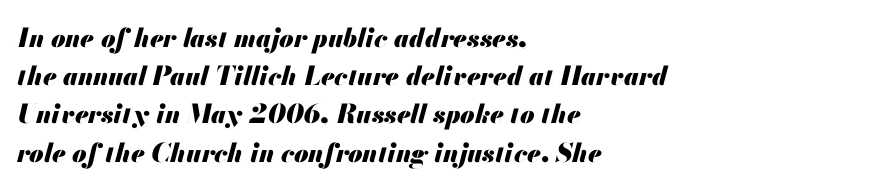
The image shows 26 px bold type, italic (leaning right); set left-aligned, normal line spacing (1.47x), normal letter spacing, not underlined.
